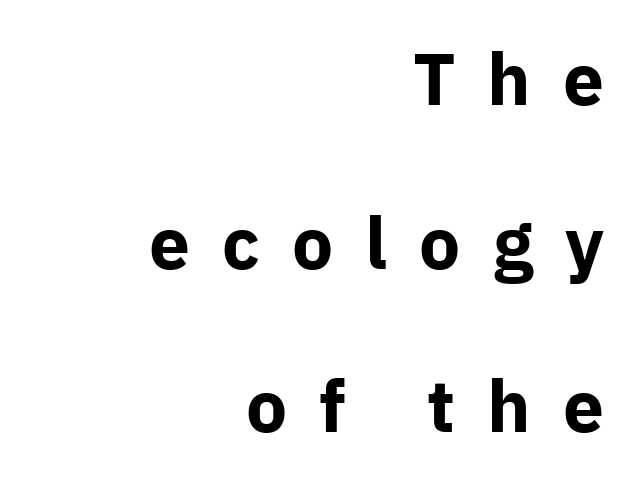
Regarding serifs, this sample does without them. Character widths vary here, with narrow letters taking less room than wide ones. Strong, thick strokes mark this as bold type. Horizontal bands of white between lines are thick stripes. The typography opts for an upright posture over an oblique one. Glyph-to-glyph distance is far greater than everyday printed text.
